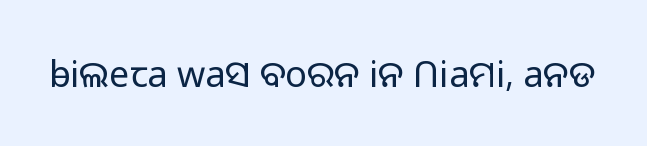
Q: Is the text bold? A: No.
Q: Is the text italic (slanted)? A: No, it is upright.
Q: Is the typeface a serif or a sans-serif typeface? A: Sans-serif.
Q: Is the text underlined? A: No.
Q: Is the spacing between letters normal or unusually wide? A: Normal.
Q: Width (condensed, normal, or wide)? A: Normal.
Q: Stroke contrast? A: Low.
Q: x-height? A: Medium.
Q: Monospaced? A: No.
